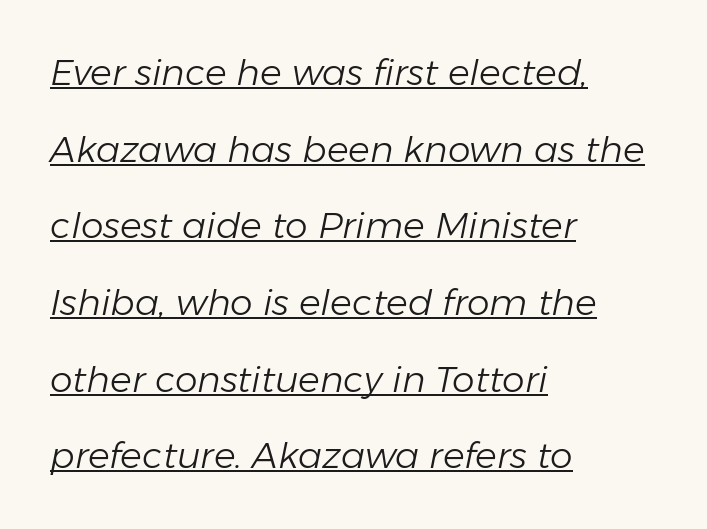
Q: Is the text bold? A: No.
Q: Is the text italic (slanted)? A: Yes, it leans right by about 11 degrees.
Q: Is the text underlined? A: Yes.
Q: How is the paragraph aligned? A: Left-aligned.
Q: Is the spacing between letters normal or unusually wide? A: Normal.
Q: Is the spacing between lines tight, normal or loose? A: Loose.
Q: Width (condensed, normal, or wide)? A: Normal.
Q: Stroke contrast? A: Low.
Q: x-height? A: Medium.
Q: Monospaced? A: No.
